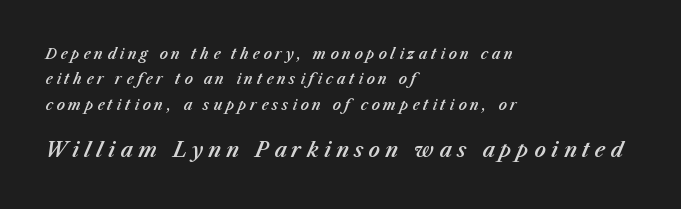
{"italic": "yes", "lean": "right", "slant_degrees": 23, "underline": "no", "align": "left", "line_spacing_ratio": 1.82, "letter_spacing": "wide", "letter_spacing_em": 0.26, "larger_block": "second", "size_ratio": 1.43, "glyph_px": 20}
